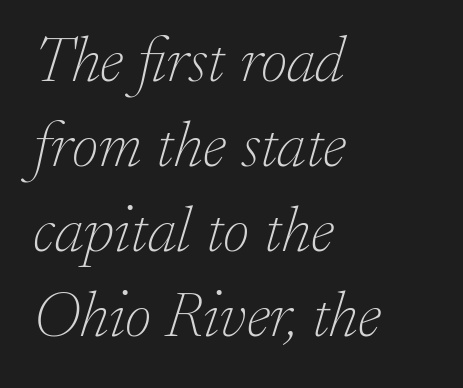
The image shows 65 px thin serif type, italic (leaning right); set left-aligned, normal line spacing (1.31x), normal letter spacing, not underlined; low stroke contrast and a small x-height.
